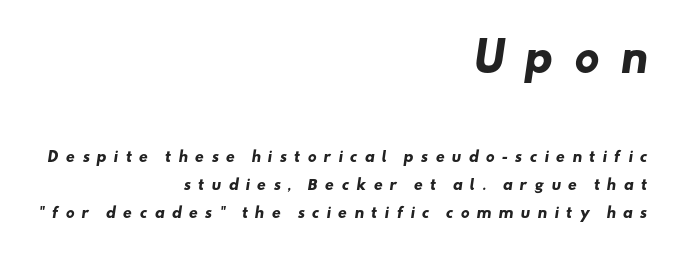
Q: Is the text bold? A: Yes.
Q: Is the typeface a serif or a sans-serif typeface? A: Sans-serif.
Q: Is the text underlined? A: No.
Q: How is the paragraph aligned? A: Right-aligned.
Q: Is the spacing between letters normal or unusually wide? A: Unusually wide.
Q: Is the spacing between lines tight, normal or loose? A: Loose.
Q: Which block of text is set in a larger size, the first (top) or the second (bottom)? A: The first (top) one.
Q: Width (condensed, normal, or wide)? A: Wide.
Q: Stroke contrast? A: Low.
Q: x-height? A: Small.
Q: Monospaced? A: No.
